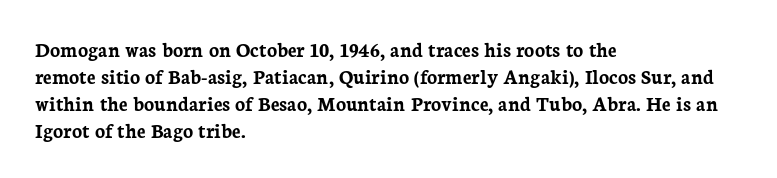
The image shows 21 px bold type, upright; set left-aligned, normal line spacing (1.28x), normal letter spacing, not underlined.
